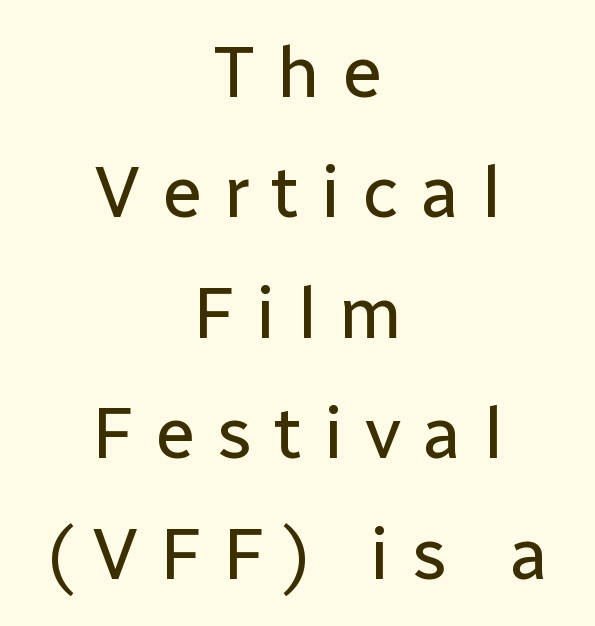
Q: Is the text bold? A: No.
Q: Is the text italic (slanted)? A: No, it is upright.
Q: Is the typeface a serif or a sans-serif typeface? A: Sans-serif.
Q: Is the text underlined? A: No.
Q: How is the paragraph aligned? A: Centered.
Q: Is the spacing between letters normal or unusually wide? A: Unusually wide.
Q: Is the spacing between lines tight, normal or loose? A: Normal.
Q: Width (condensed, normal, or wide)? A: Normal.
Q: Stroke contrast? A: Low.
Q: x-height? A: Medium.
Q: Monospaced? A: No.
